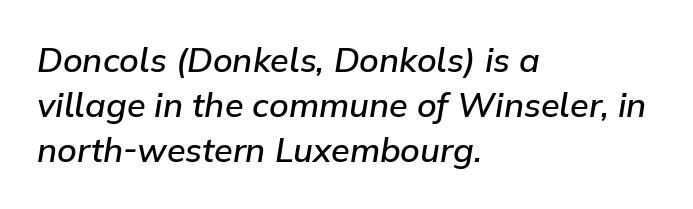
{"italic": "yes", "lean": "right", "slant_degrees": 9, "bold": "semi", "weight": "semibold", "width": "normal", "stroke_contrast": "low", "x_height": "medium", "monospaced": "no", "underline": "no", "align": "left", "line_spacing": "normal", "line_spacing_ratio": 1.33, "letter_spacing": "normal", "letter_spacing_em": 0.0, "glyph_px": 34}
